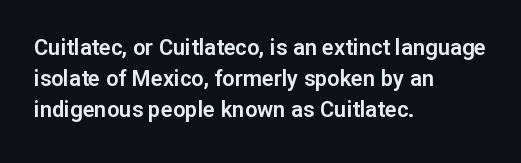
Q: Is the text italic (slanted)? A: No, it is upright.
Q: Is the text underlined? A: No.
Q: How is the paragraph aligned? A: Left-aligned.
Q: Is the spacing between letters normal or unusually wide? A: Normal.
Q: Is the spacing between lines tight, normal or loose? A: Normal.
